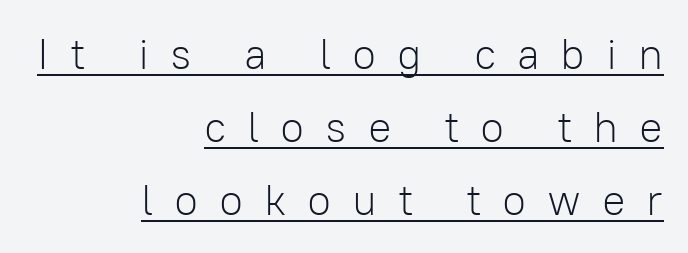
Q: Is the text bold? A: No.
Q: Is the text italic (slanted)? A: No, it is upright.
Q: Is the typeface a serif or a sans-serif typeface? A: Sans-serif.
Q: Is the text underlined? A: Yes.
Q: How is the paragraph aligned? A: Right-aligned.
Q: Is the spacing between letters normal or unusually wide? A: Unusually wide.
Q: Is the spacing between lines tight, normal or loose? A: Normal.
Q: Width (condensed, normal, or wide)? A: Normal.
Q: Stroke contrast? A: Low.
Q: x-height? A: Medium.
Q: Monospaced? A: No.
